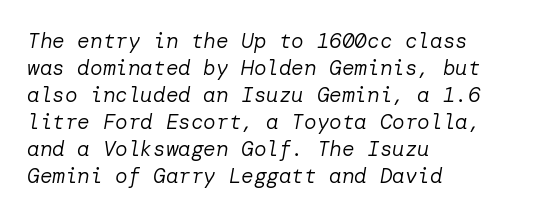
{"italic": "yes", "lean": "right", "slant_degrees": 10, "bold": "no", "underline": "no", "align": "left", "line_spacing": "normal", "line_spacing_ratio": 1.29, "letter_spacing": "normal", "letter_spacing_em": 0.0, "glyph_px": 21}
